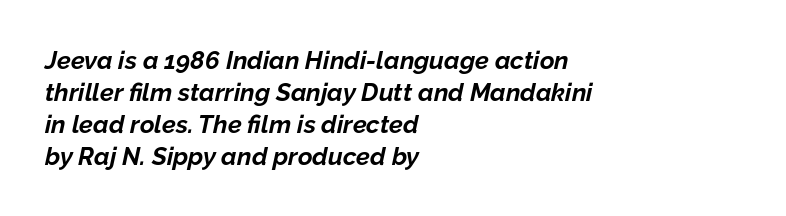
Q: Is the text bold? A: Yes.
Q: Is the text italic (slanted)? A: Yes, it leans right by about 12 degrees.
Q: Is the text underlined? A: No.
Q: How is the paragraph aligned? A: Left-aligned.
Q: Is the spacing between letters normal or unusually wide? A: Normal.
Q: Is the spacing between lines tight, normal or loose? A: Normal.
